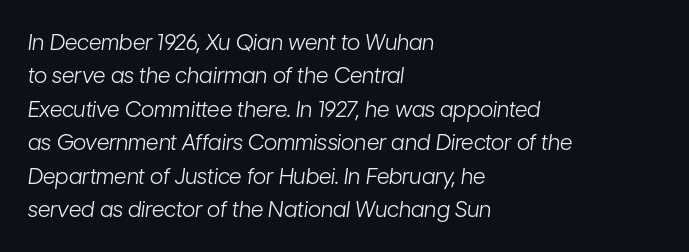
{"italic": "yes", "lean": "right", "slant_degrees": 7, "bold": "no", "underline": "no", "align": "left", "line_spacing": "normal", "line_spacing_ratio": 1.52, "letter_spacing": "normal", "letter_spacing_em": 0.0, "glyph_px": 22}
